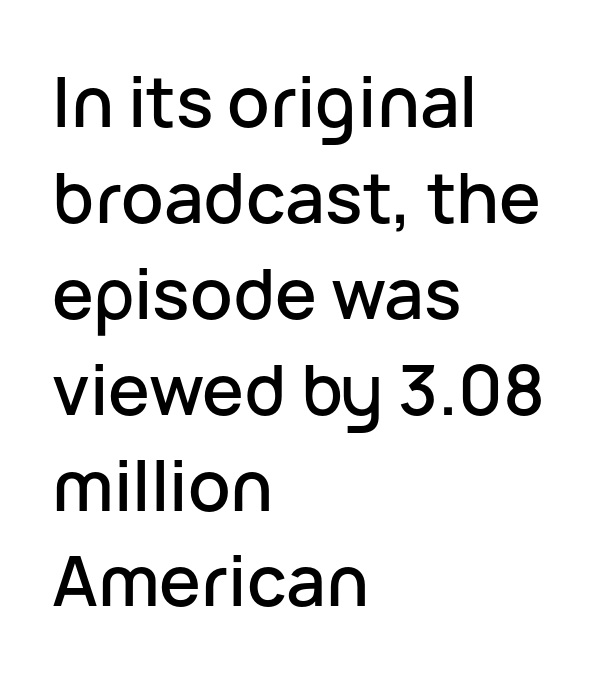
{"serif": "no", "italic": "no", "width": "normal", "stroke_contrast": "low", "x_height": "medium", "monospaced": "no", "underline": "no", "align": "left", "line_spacing": "normal", "line_spacing_ratio": 1.37, "letter_spacing": "normal", "letter_spacing_em": 0.0, "glyph_px": 70}
